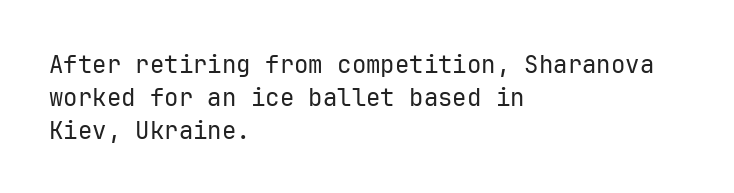
{"italic": "no", "bold": "no", "underline": "no", "align": "left", "line_spacing": "normal", "line_spacing_ratio": 1.37, "letter_spacing": "normal", "letter_spacing_em": 0.0, "glyph_px": 24}
